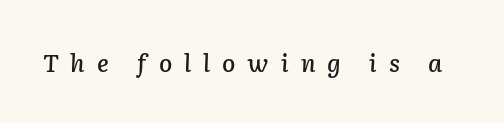
{"italic": "yes", "lean": "right", "slant_degrees": 2, "underline": "no", "letter_spacing": "wide", "letter_spacing_em": 0.5, "glyph_px": 24}
